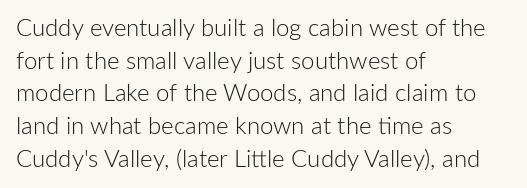
Plain, unruled lines of type. Ordinary non-slanted type is in use. Does extra space separate the letters? No, they use regular spacing. This is not heavy type; no bold has been used. These lines sit exactly where default settings would place them. Reading down the block, your eye returns to a fixed left position each line.
